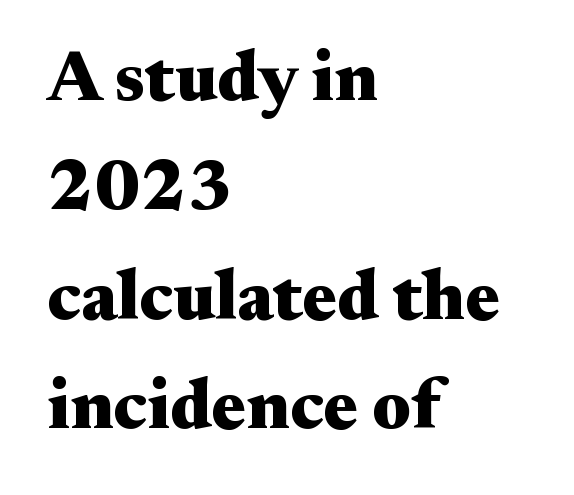
The passage shown is typed in a proportional face where columns would drift. Clear beneath every line of the passage. The axis of the letterforms is exactly vertical. Which margin do the lines hug? The left one — the right edge is uneven. A typesetter would call this leading conventional body-copy spacing.
